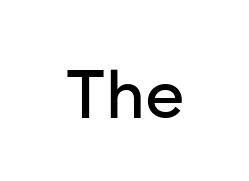
Note: no serifs on the glyphs. The foot of each line stays bare and open. The lettering stays uniformly vertical, giving the passage a roman look. Note the varied advance widths — an 'i' is clearly narrower than an 'm'. Characters follow at the spacing the type designer built in.
